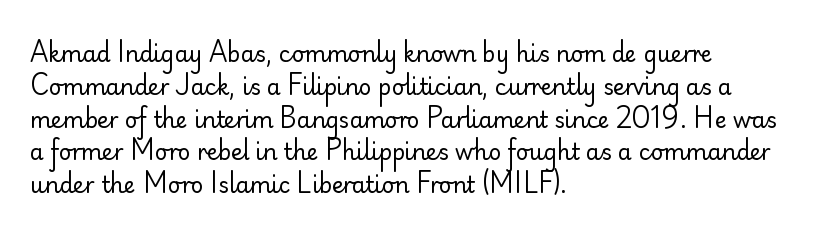
Descender tails drop into unmarked territory. Vertically, the passage feels balanced, rows spaced as you'd expect. The typesetter chose a ragged-right arrangement here. The typography opts for an upright posture over an oblique one. The rendering keeps characters at their native spacing. Stroke mass is kept to a normal reading level or below.
